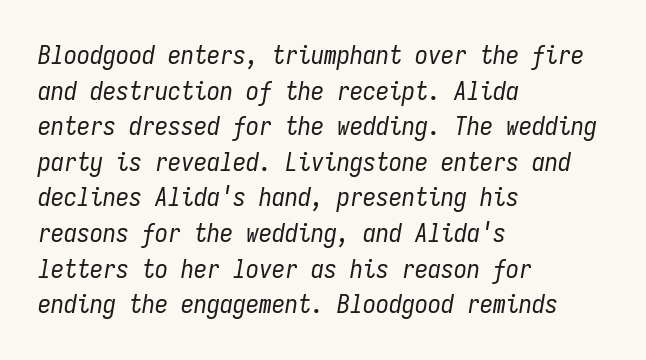
{"italic": "yes", "lean": "right", "slant_degrees": 9, "bold": "no", "underline": "no", "align": "left", "line_spacing": "normal", "line_spacing_ratio": 1.37, "letter_spacing": "normal", "letter_spacing_em": 0.0, "glyph_px": 26}
